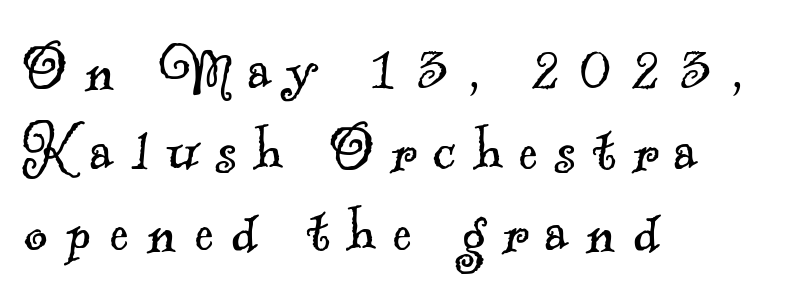
Q: Is the text bold? A: No.
Q: Is the typeface a serif or a sans-serif typeface? A: Serif.
Q: Is the text underlined? A: No.
Q: How is the paragraph aligned? A: Left-aligned.
Q: Is the spacing between letters normal or unusually wide? A: Unusually wide.
Q: Is the spacing between lines tight, normal or loose? A: Tight.
Q: Width (condensed, normal, or wide)? A: Normal.
Q: x-height? A: Small.
Q: Monospaced? A: No.
